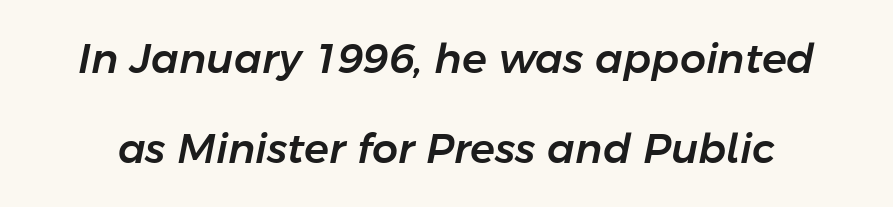
Does the lettering tilt? It does — this is italic. You could call the tracking neutral — neither tight nor loose. Airy leading. Rule under the text: the space is simply empty. Proportional: the letters do not fall into vertical columns.
